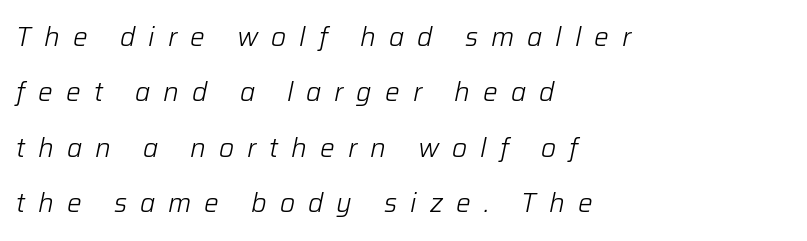
{"italic": "yes", "lean": "right", "slant_degrees": 12, "bold": "no", "underline": "no", "align": "left", "line_spacing": "loose", "line_spacing_ratio": 2.13, "letter_spacing": "wide", "letter_spacing_em": 0.5, "glyph_px": 26}
